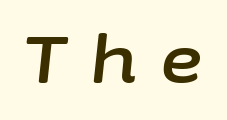
The passage shown is typed in a proportional face where columns would drift. A typesetter would call this heavily tracked-out type. The letters are slanted; this is an italic face. Quick note: underline off.
